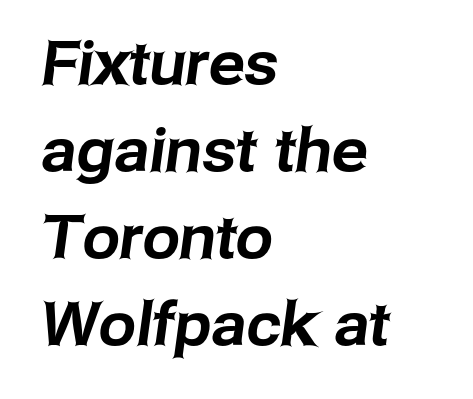
{"serif": "no", "width": "normal", "stroke_contrast": "low", "x_height": "medium", "monospaced": "no", "underline": "no", "align": "left", "line_spacing": "normal", "line_spacing_ratio": 1.45, "letter_spacing": "normal", "letter_spacing_em": 0.0, "glyph_px": 60}
